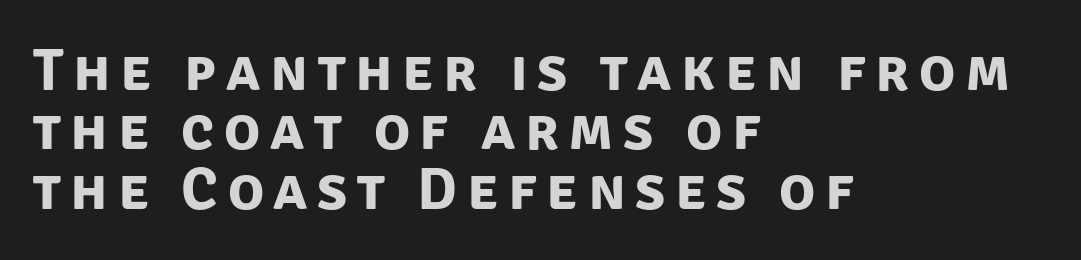
The image shows 60 px bold sans-serif type; set left-aligned, tight line spacing (0.99x), not underlined; low stroke contrast and a large x-height.
